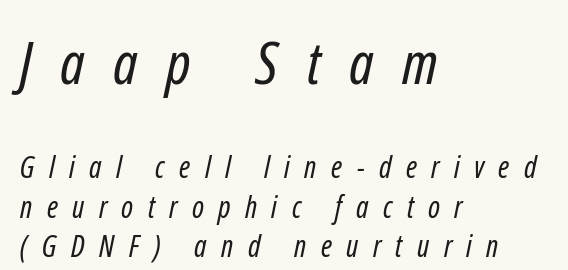
Q: Is the text bold? A: No.
Q: Is the typeface a serif or a sans-serif typeface? A: Sans-serif.
Q: Is the text underlined? A: No.
Q: How is the paragraph aligned? A: Left-aligned.
Q: Is the spacing between letters normal or unusually wide? A: Unusually wide.
Q: Is the spacing between lines tight, normal or loose? A: Normal.
Q: Which block of text is set in a larger size, the first (top) or the second (bottom)? A: The first (top) one.
Q: Width (condensed, normal, or wide)? A: Condensed.
Q: Stroke contrast? A: Low.
Q: x-height? A: Medium.
Q: Monospaced? A: No.
